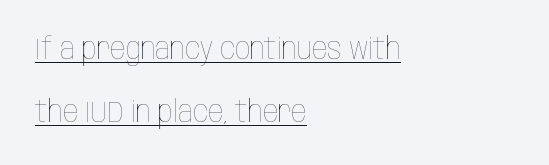
Notice how the stems are strictly vertical — no italics here. Leading: increased. The passage is arranged the way most books set body copy — flush left. Nothing heavy about these letters — not bold at all. Underline: present.
